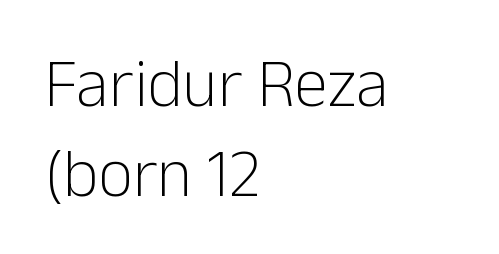
The image shows 68 px light sans-serif type, upright; set left-aligned, normal line spacing (1.32x), normal letter spacing, not underlined; low stroke contrast and a medium x-height.
